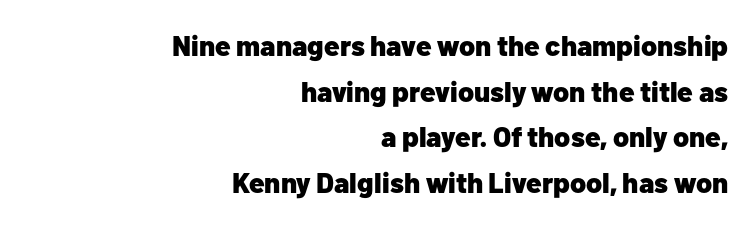
Q: Is the text bold? A: Yes.
Q: Is the text italic (slanted)? A: No, it is upright.
Q: Is the typeface a serif or a sans-serif typeface? A: Sans-serif.
Q: Is the text underlined? A: No.
Q: How is the paragraph aligned? A: Right-aligned.
Q: Is the spacing between letters normal or unusually wide? A: Normal.
Q: Is the spacing between lines tight, normal or loose? A: Normal.
Q: Width (condensed, normal, or wide)? A: Normal.
Q: Stroke contrast? A: Low.
Q: x-height? A: Medium.
Q: Monospaced? A: No.
